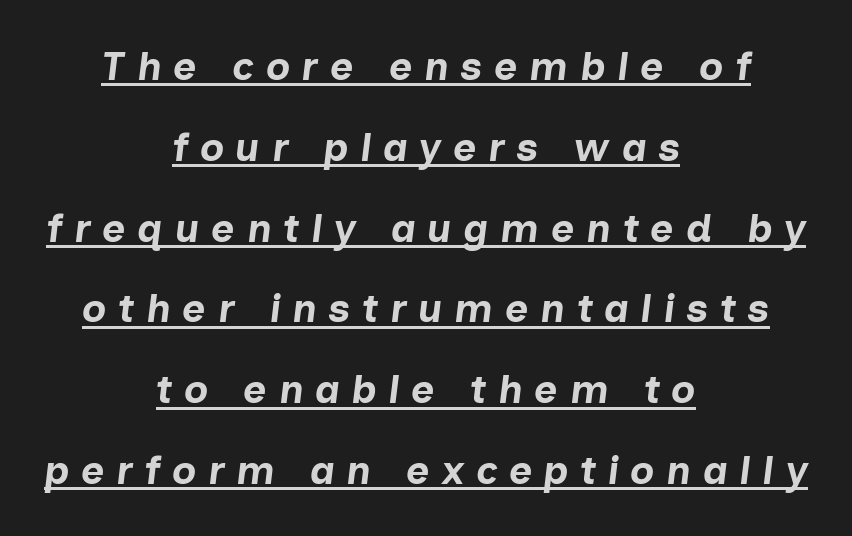
{"italic": "yes", "lean": "right", "slant_degrees": 7, "bold": "yes", "weight": "bold", "width": "normal", "stroke_contrast": "low", "x_height": "medium", "monospaced": "no", "underline": "yes", "align": "center", "line_spacing": "loose", "line_spacing_ratio": 2.02, "letter_spacing": "wide", "letter_spacing_em": 0.29, "glyph_px": 40}
